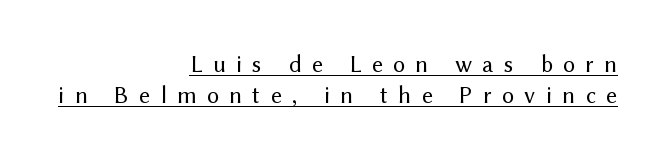
The image shows 24 px text type, upright; set right-aligned, normal line spacing (1.29x), unusually wide letter spacing (+0.43 em), underlined.
